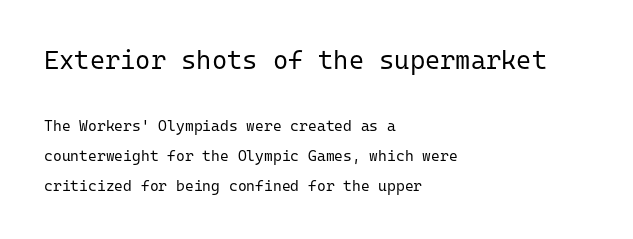
Q: Is the text bold? A: No.
Q: Is the text italic (slanted)? A: No, it is upright.
Q: Is the text underlined? A: No.
Q: How is the paragraph aligned? A: Left-aligned.
Q: Is the spacing between letters normal or unusually wide? A: Normal.
Q: Is the spacing between lines tight, normal or loose? A: Loose.
Q: Which block of text is set in a larger size, the first (top) or the second (bottom)? A: The first (top) one.
